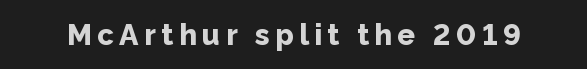
{"serif": "no", "italic": "no", "bold": "yes", "weight": "bold", "width": "normal", "stroke_contrast": "low", "x_height": "medium", "monospaced": "no", "underline": "no", "glyph_px": 29}
